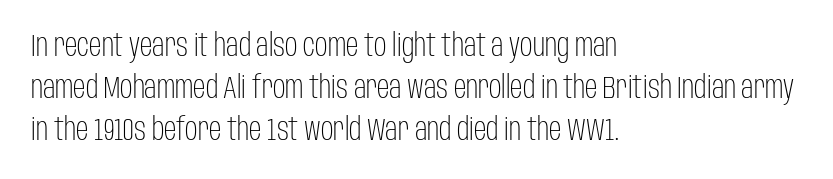
{"serif": "no", "italic": "no", "bold": "no", "weight": "light", "width": "condensed", "stroke_contrast": "low", "x_height": "large", "monospaced": "no", "underline": "no", "align": "left", "line_spacing": "normal", "line_spacing_ratio": 1.35, "letter_spacing": "normal", "letter_spacing_em": 0.0, "glyph_px": 31}
